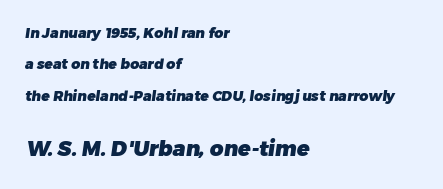
{"bold": "yes", "underline": "no", "align": "left", "line_spacing": "loose", "line_spacing_ratio": 2.25, "letter_spacing": "normal", "letter_spacing_em": 0.0, "larger_block": "second", "size_ratio": 1.5, "glyph_px": 21}
